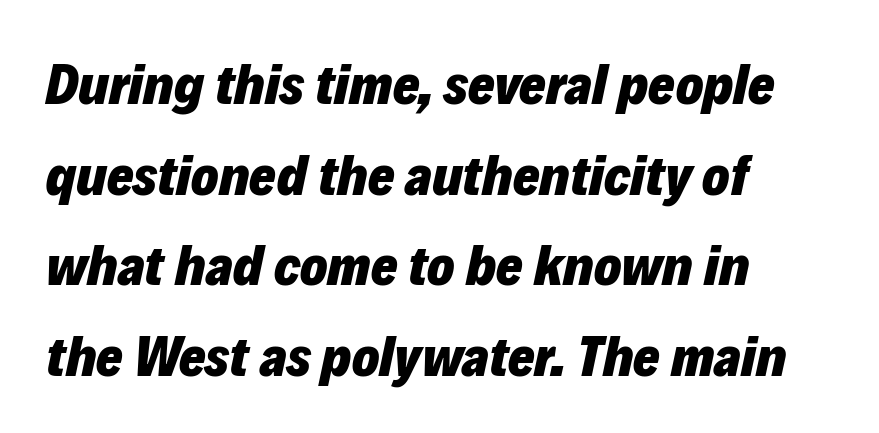
Letters rest on an invisible, unmarked baseline. The rendering keeps characters at their native spacing. Plenty of ink on the page — the face is bold. Every row of glyphs begins at an identical x-position on the left. The designer left line spacing at the default. Compared with ordinary roman type, these characters are visibly tilted.
